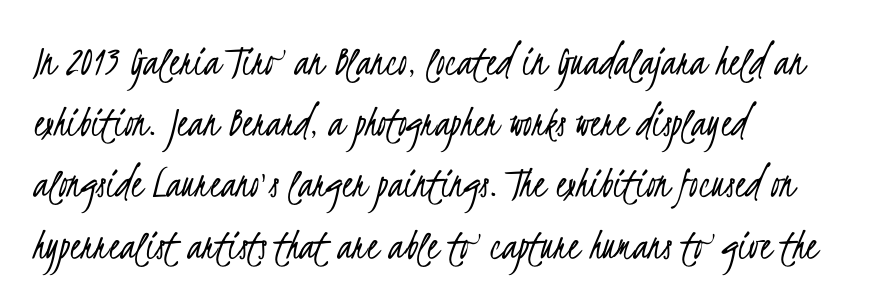
Q: Is the text bold? A: No.
Q: Is the typeface a serif or a sans-serif typeface? A: Sans-serif.
Q: Is the text underlined? A: No.
Q: How is the paragraph aligned? A: Left-aligned.
Q: Is the spacing between letters normal or unusually wide? A: Normal.
Q: Is the spacing between lines tight, normal or loose? A: Normal.
Q: Width (condensed, normal, or wide)? A: Condensed.
Q: Stroke contrast? A: Low.
Q: x-height? A: Small.
Q: Monospaced? A: No.
